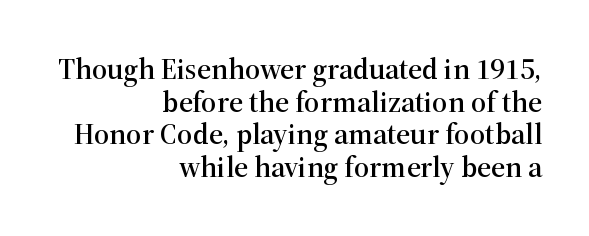
Tightly led — the rows are bunched. The ragged edge is on the left, which tells us the setting is flush right. This sample uses plain, unmodified letter spacing. This rendering employs a face with finishing strokes, i.e., a serif. Character widths vary here, with narrow letters taking less room than wide ones.
